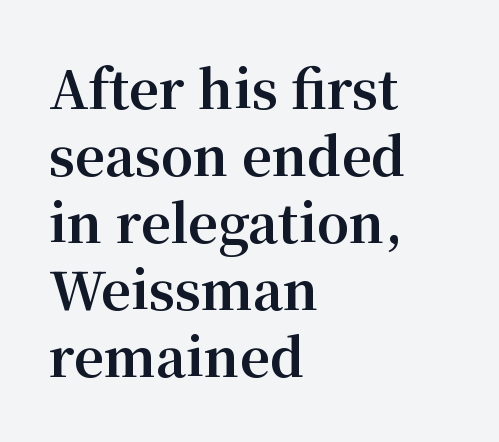
Do the letters lean? They stand straight. Descenders are the only things crossing below the line. Stroke thickness is high; the sample reads as a true bold. Each new line begins a customary step beneath the previous one.
